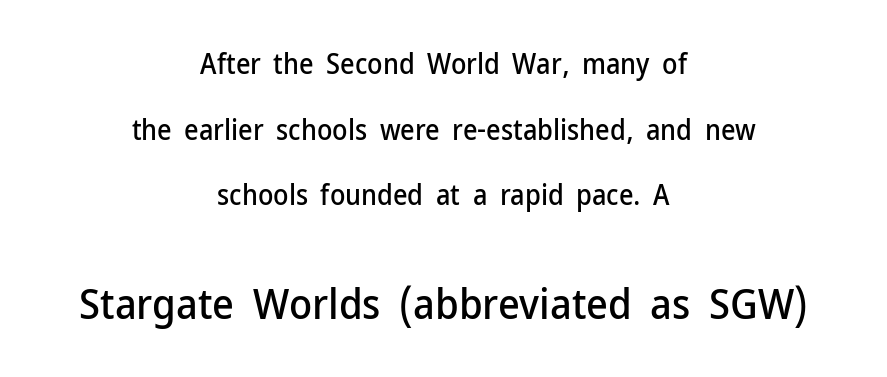
The image shows 42 px sans-serif type, upright; set centered, loose line spacing (2.34x), normal letter spacing, not underlined; the second (bottom) block is 1.5x larger; low stroke contrast and a medium x-height.
